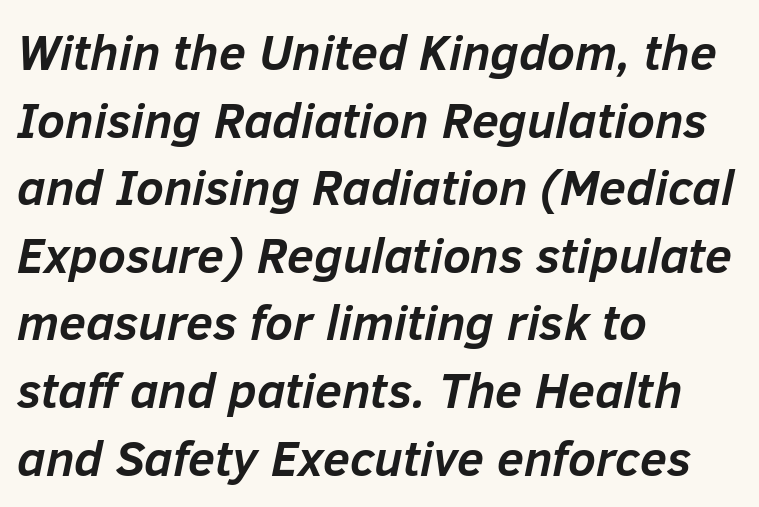
The space directly below the letters is spotless. Observe the lean: these are italic letterforms. Successive baselines arrive at the customary interval. No extra tracking has been applied to these lines.
